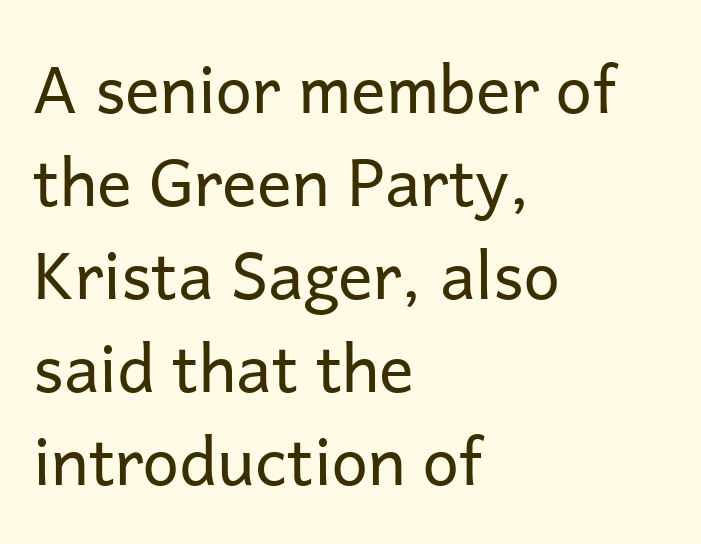
The image shows 65 px regular-weight sans-serif type, upright; set left-aligned, normal line spacing (1.43x), normal letter spacing, not underlined; low stroke contrast and a medium x-height.
